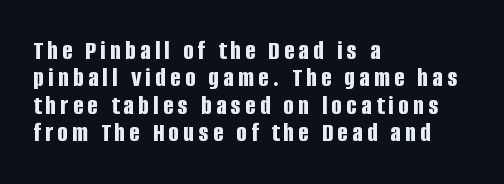
{"serif": "no", "italic": "no", "bold": "yes", "weight": "bold", "width": "condensed", "stroke_contrast": "low", "x_height": "large", "monospaced": "no", "underline": "no", "align": "left", "line_spacing": "tight", "line_spacing_ratio": 0.98, "glyph_px": 28}
